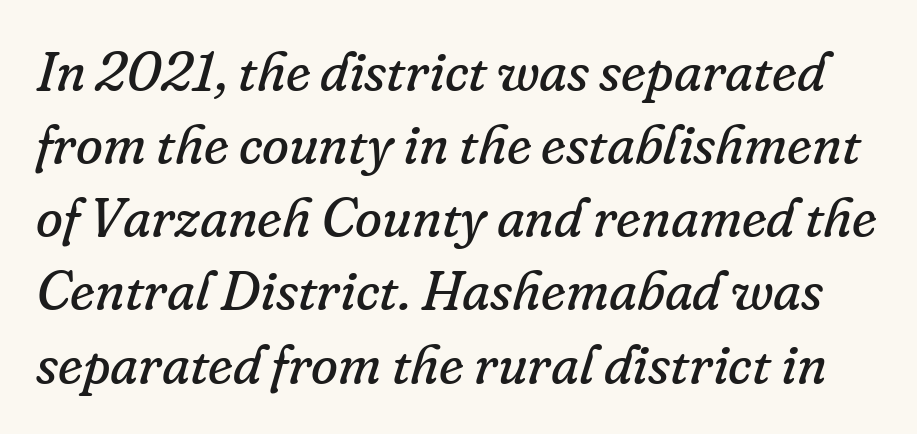
Q: Is the text bold? A: No.
Q: Is the text italic (slanted)? A: Yes, it leans right by about 16 degrees.
Q: Is the typeface a serif or a sans-serif typeface? A: Serif.
Q: Is the text underlined? A: No.
Q: Is the spacing between letters normal or unusually wide? A: Normal.
Q: Is the spacing between lines tight, normal or loose? A: Normal.
Q: Width (condensed, normal, or wide)? A: Normal.
Q: Stroke contrast? A: Low.
Q: x-height? A: Small.
Q: Monospaced? A: No.
